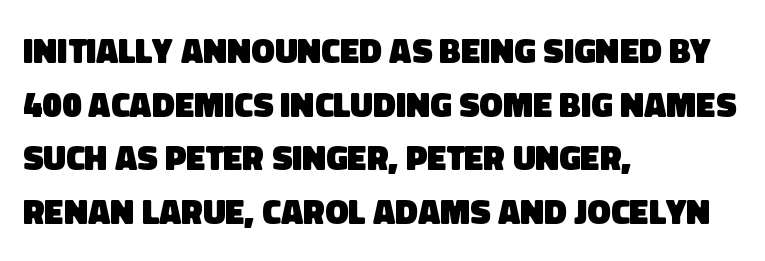
Q: Is the text bold? A: Yes.
Q: Is the typeface a serif or a sans-serif typeface? A: Sans-serif.
Q: Is the text underlined? A: No.
Q: How is the paragraph aligned? A: Left-aligned.
Q: Is the spacing between letters normal or unusually wide? A: Normal.
Q: Is the spacing between lines tight, normal or loose? A: Normal.
Q: Width (condensed, normal, or wide)? A: Normal.
Q: Stroke contrast? A: Low.
Q: x-height? A: Large.
Q: Monospaced? A: No.
